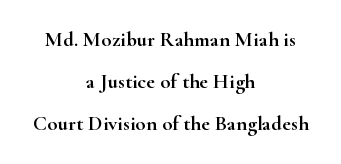
The image shows 21 px text type, upright; set centered, loose line spacing (2.01x), normal letter spacing, not underlined.
